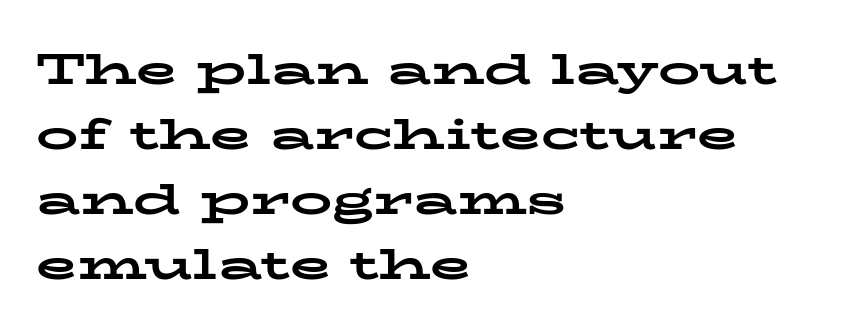
{"serif": "yes", "italic": "no", "bold": "yes", "weight": "bold", "width": "wide", "stroke_contrast": "low", "x_height": "medium", "monospaced": "no", "underline": "no", "align": "left", "line_spacing": "normal", "line_spacing_ratio": 1.55, "letter_spacing": "normal", "letter_spacing_em": 0.0, "glyph_px": 42}
